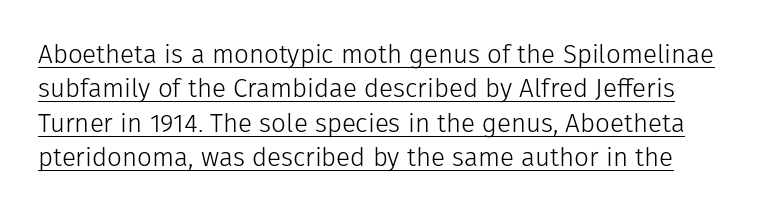
The image shows 26 px text type, upright; set normal line spacing (1.32x), normal letter spacing, underlined.
